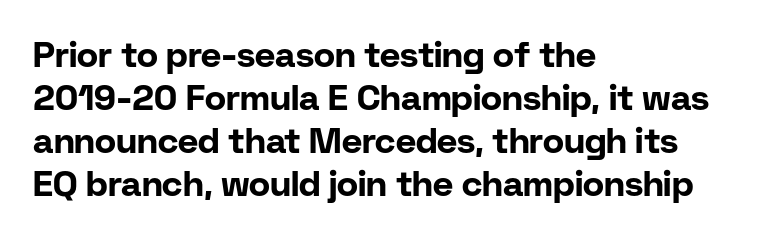
Reading down the block, your eye returns to a fixed left position each line. When letters stand straight like this, we call the style roman or upright. Each row of text sits above clean, open space. Grotesque or geometric, the face here clearly has no serifs. No extra tracking has been applied to these lines.
